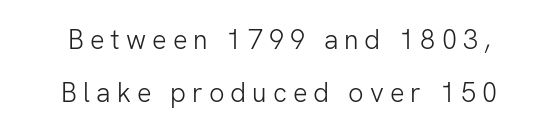
Q: Is the text bold? A: No.
Q: Is the text italic (slanted)? A: No, it is upright.
Q: Is the text underlined? A: No.
Q: How is the paragraph aligned? A: Centered.
Q: Is the spacing between letters normal or unusually wide? A: Unusually wide.
Q: Is the spacing between lines tight, normal or loose? A: Loose.
